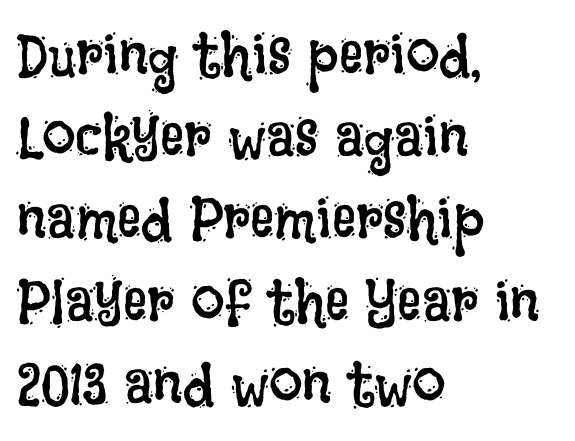
The image shows 60 px regular-weight, condensed type, upright; set left-aligned, normal line spacing (1.37x), normal letter spacing, not underlined; low stroke contrast and a large x-height.
